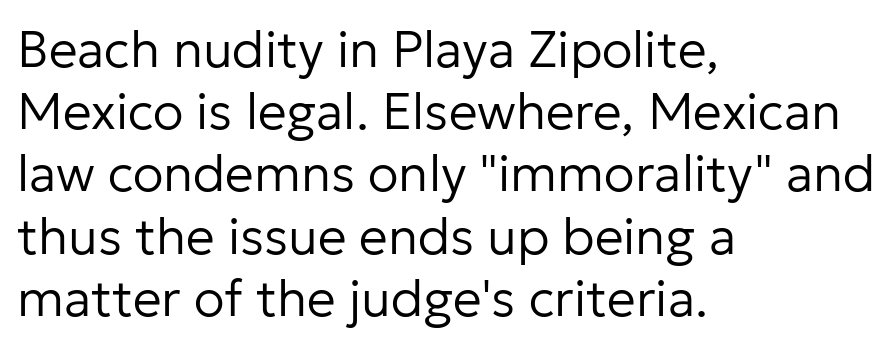
The image shows 51 px regular-weight sans-serif type, upright; set left-aligned, line spacing 1.22x, normal letter spacing, not underlined; low stroke contrast and a medium x-height.
